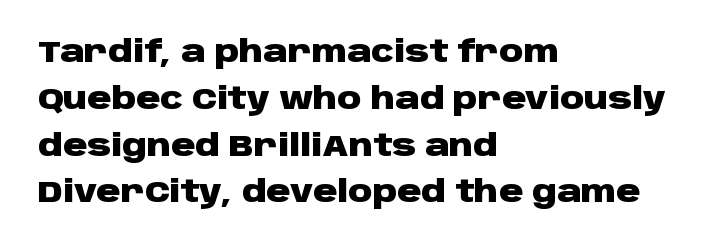
Q: Is the text bold? A: Yes.
Q: Is the text italic (slanted)? A: No, it is upright.
Q: Is the typeface a serif or a sans-serif typeface? A: Sans-serif.
Q: Is the text underlined? A: No.
Q: How is the paragraph aligned? A: Left-aligned.
Q: Is the spacing between letters normal or unusually wide? A: Normal.
Q: Is the spacing between lines tight, normal or loose? A: Normal.
Q: Width (condensed, normal, or wide)? A: Wide.
Q: Stroke contrast? A: Low.
Q: x-height? A: Large.
Q: Monospaced? A: No.
